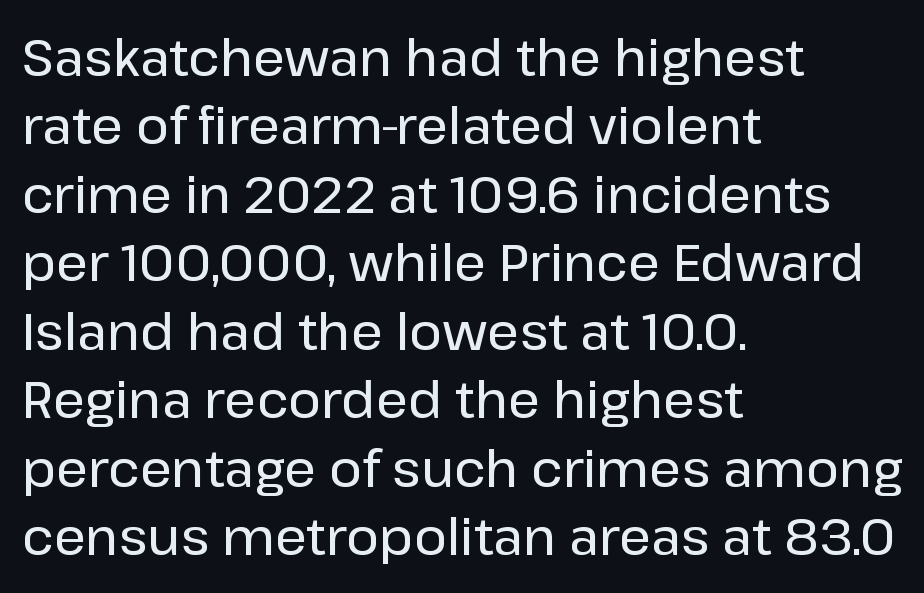
The image shows 50 px sans-serif type, upright; set left-aligned, normal line spacing (1.37x), normal letter spacing, not underlined; low stroke contrast and a medium x-height.
